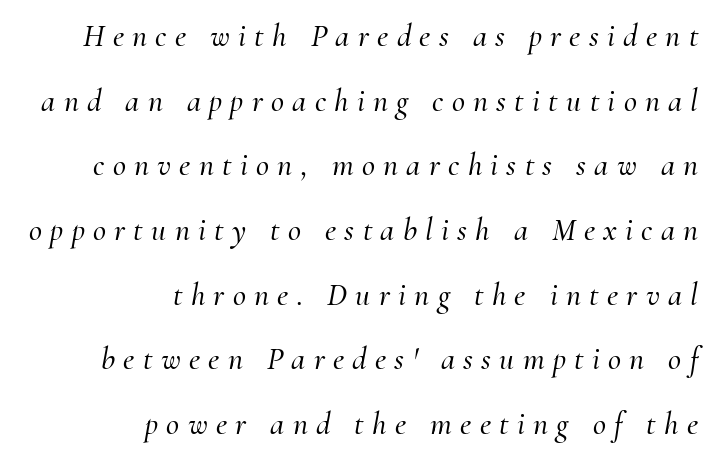
Q: Is the text italic (slanted)? A: Yes, it leans right by about 10 degrees.
Q: Is the typeface a serif or a sans-serif typeface? A: Serif.
Q: Is the text underlined? A: No.
Q: How is the paragraph aligned? A: Right-aligned.
Q: Is the spacing between letters normal or unusually wide? A: Unusually wide.
Q: Is the spacing between lines tight, normal or loose? A: Loose.
Q: Width (condensed, normal, or wide)? A: Normal.
Q: Stroke contrast? A: Medium.
Q: x-height? A: Small.
Q: Monospaced? A: No.
